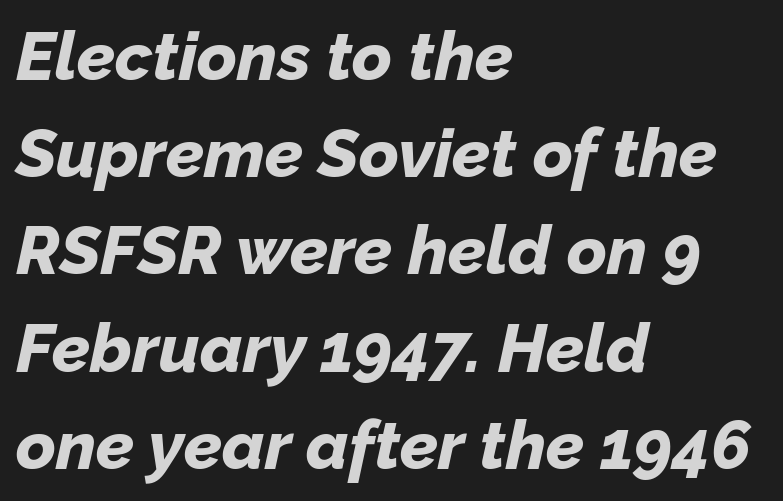
Q: Is the text bold? A: Yes.
Q: Is the text italic (slanted)? A: Yes, it leans right by about 12 degrees.
Q: Is the text underlined? A: No.
Q: How is the paragraph aligned? A: Left-aligned.
Q: Is the spacing between letters normal or unusually wide? A: Normal.
Q: Is the spacing between lines tight, normal or loose? A: Normal.
Q: Width (condensed, normal, or wide)? A: Normal.
Q: Stroke contrast? A: Low.
Q: x-height? A: Medium.
Q: Monospaced? A: No.
